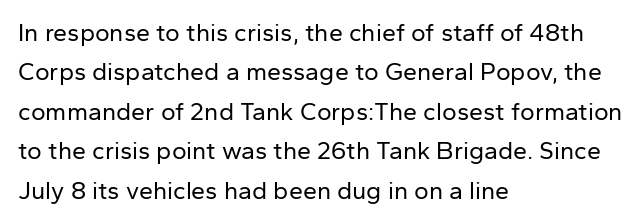
Q: Is the text bold? A: No.
Q: Is the text italic (slanted)? A: No, it is upright.
Q: Is the text underlined? A: No.
Q: How is the paragraph aligned? A: Left-aligned.
Q: Is the spacing between letters normal or unusually wide? A: Normal.
Q: Is the spacing between lines tight, normal or loose? A: Normal.
